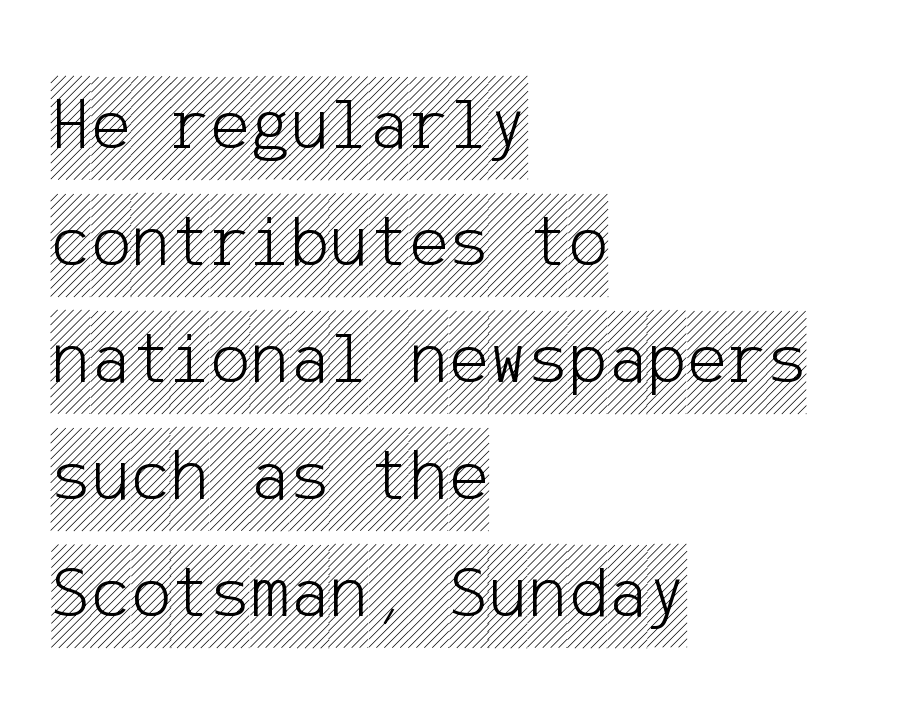
Q: Is the text italic (slanted)? A: No, it is upright.
Q: Is the text underlined? A: No.
Q: How is the paragraph aligned? A: Left-aligned.
Q: Is the spacing between letters normal or unusually wide? A: Normal.
Q: Is the spacing between lines tight, normal or loose? A: Normal.
Q: Width (condensed, normal, or wide)? A: Condensed.
Q: x-height? A: Large.
